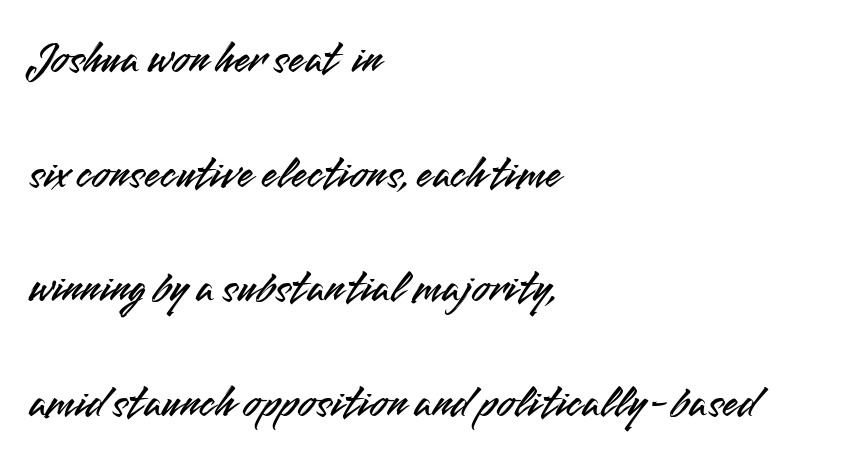
The image shows 46 px sans-serif type; set left-aligned, loose line spacing (2.49x), normal letter spacing, not underlined; medium stroke contrast and a small x-height.
